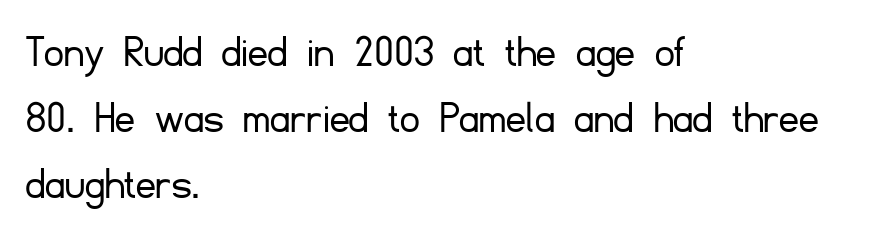
{"serif": "no", "italic": "no", "bold": "no", "weight": "light", "width": "normal", "stroke_contrast": "low", "x_height": "small", "monospaced": "no", "underline": "no", "align": "left", "line_spacing": "normal", "line_spacing_ratio": 1.38, "letter_spacing": "normal", "letter_spacing_em": 0.0, "glyph_px": 48}
